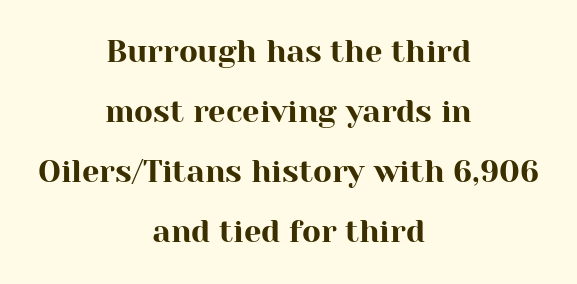
The image shows 31 px serif type, upright; set centered, loose line spacing (1.94x), normal letter spacing, not underlined; high stroke contrast and a medium x-height.
